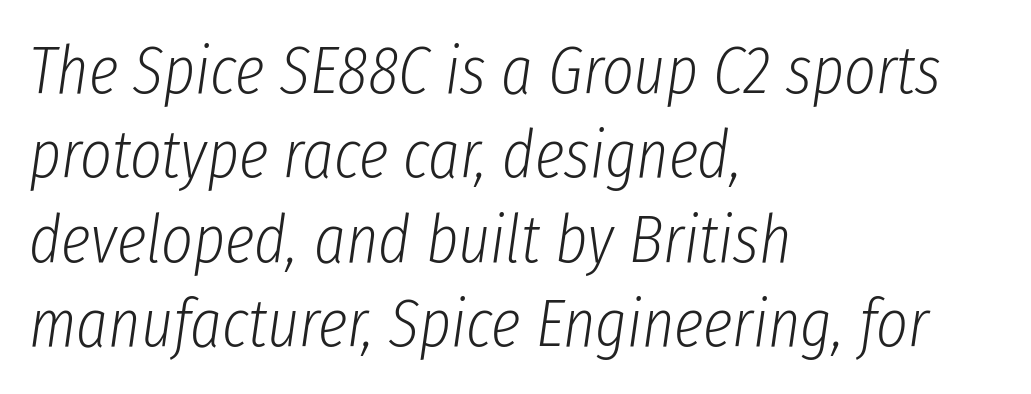
The image shows 68 px light, condensed type, italic (leaning right); set left-aligned, line spacing 1.24x, normal letter spacing, not underlined; low stroke contrast and a medium x-height.
